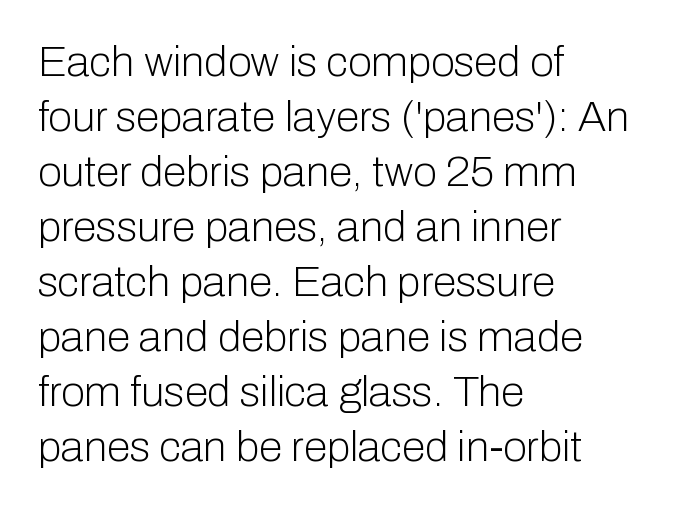
Q: Is the text bold? A: No.
Q: Is the text italic (slanted)? A: No, it is upright.
Q: Is the typeface a serif or a sans-serif typeface? A: Sans-serif.
Q: Is the text underlined? A: No.
Q: How is the paragraph aligned? A: Left-aligned.
Q: Is the spacing between letters normal or unusually wide? A: Normal.
Q: Is the spacing between lines tight, normal or loose? A: Normal.
Q: Width (condensed, normal, or wide)? A: Normal.
Q: Stroke contrast? A: Low.
Q: x-height? A: Medium.
Q: Monospaced? A: No.
